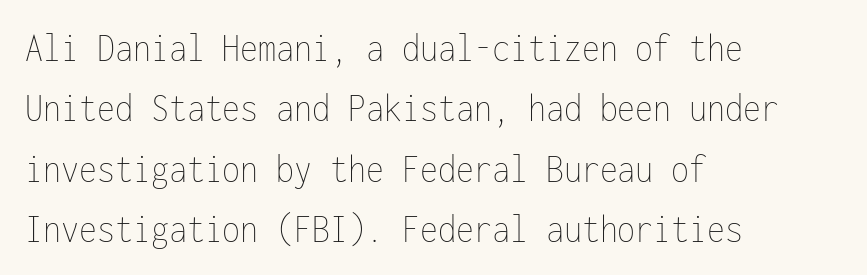
Q: Is the text bold? A: No.
Q: Is the text italic (slanted)? A: No, it is upright.
Q: Is the text underlined? A: No.
Q: How is the paragraph aligned? A: Left-aligned.
Q: Is the spacing between letters normal or unusually wide? A: Normal.
Q: Is the spacing between lines tight, normal or loose? A: Normal.
Q: Width (condensed, normal, or wide)? A: Condensed.
Q: Stroke contrast? A: Low.
Q: x-height? A: Medium.
Q: Monospaced? A: Yes.
